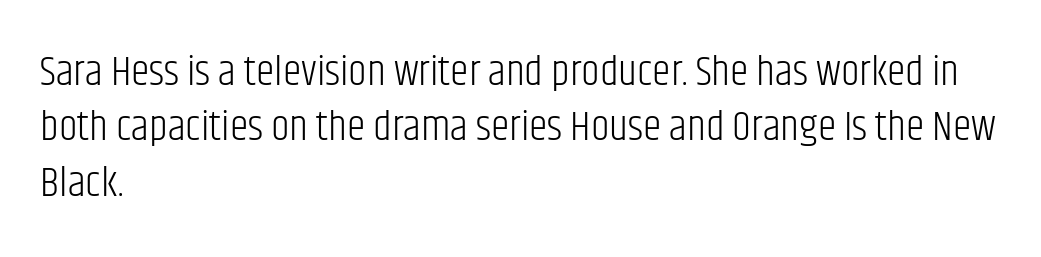
The tracking reads as untouched default to a designer's eye. In CSS terms this would be text-align: left. Regular leading. The typography opts for an upright posture over an oblique one. The space directly below the letters is spotless. Stem width sits at or under what a default text font uses.
